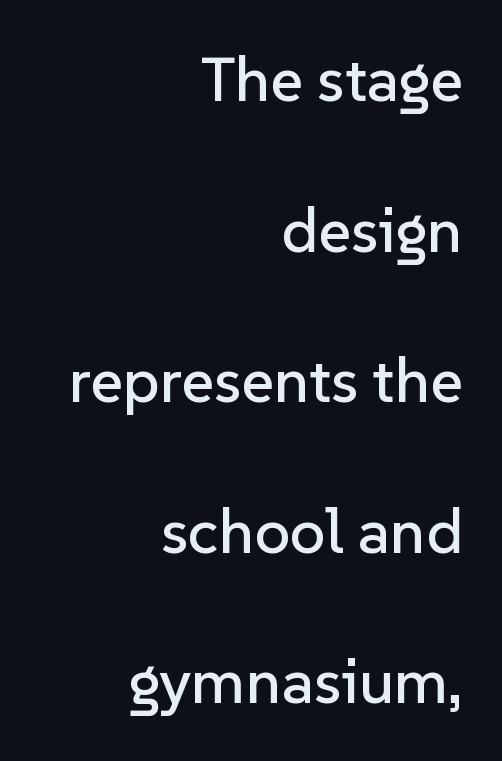
{"serif": "no", "italic": "no", "width": "normal", "stroke_contrast": "low", "x_height": "medium", "monospaced": "no", "underline": "no", "align": "right", "line_spacing": "loose", "line_spacing_ratio": 2.39, "letter_spacing": "normal", "letter_spacing_em": 0.0, "glyph_px": 63}
